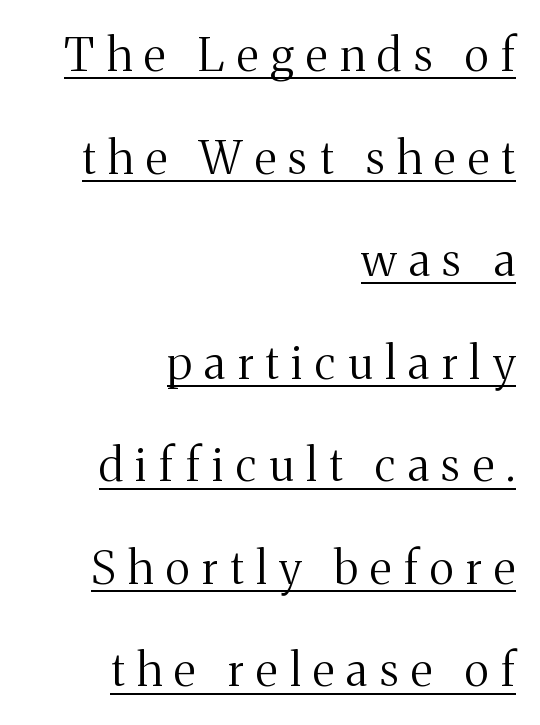
The image shows 46 px regular-weight serif type, upright; set right-aligned, loose line spacing (2.23x), unusually wide letter spacing (+0.27 em), underlined; medium stroke contrast and a medium x-height.
